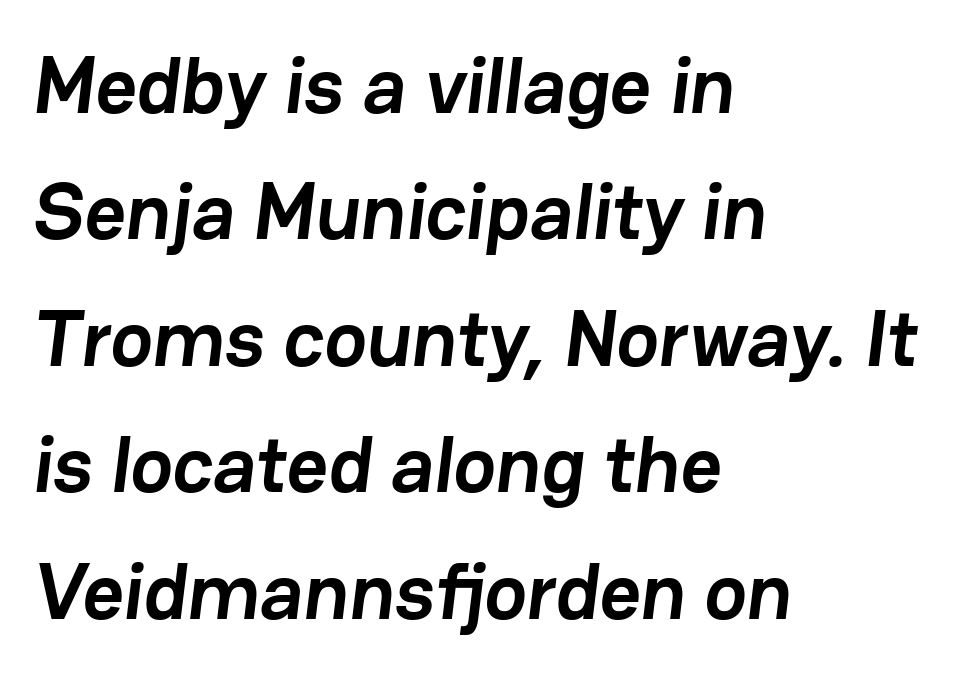
Character widths vary here, with narrow letters taking less room than wide ones. The block of text has a typical density, with ordinary space between rows. The lines are quadded left. Nothing sits at the stroke ends, so this counts as sans-serif. Strong, thick strokes mark this as bold type.
